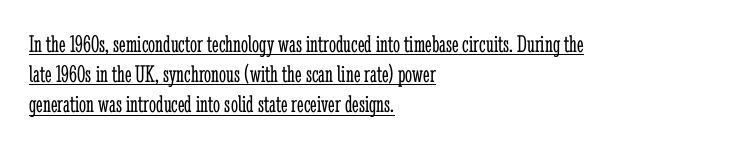
The image shows 25 px text type, upright; set left-aligned, line spacing 1.21x, normal letter spacing, underlined.
